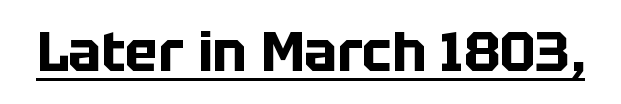
{"serif": "no", "italic": "no", "bold": "yes", "weight": "bold", "width": "normal", "stroke_contrast": "low", "x_height": "large", "monospaced": "no", "underline": "yes", "letter_spacing": "normal", "letter_spacing_em": 0.0, "glyph_px": 55}
